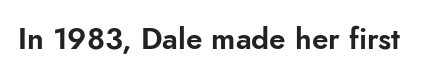
Think of a printed novel: that variable character pitch is what you see here. The letters stand straight up with perfectly vertical stems. The designer went with a sans here, leaving each stem footless. Rule under the text: the space is simply empty. Inter-character spacing is left at the font's built-in metrics.
